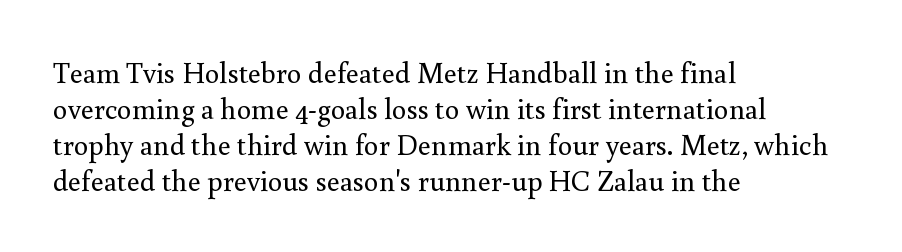
These lines are rendered in a variable-pitch font. Yep, those are serifs on the letters. Only glyphs here, with clear space below each row. Observe the ordinary spacing: letters are neighbours, not strangers. The font's upright variant was chosen for this text. Bold? No — there's no thickening of the strokes.
